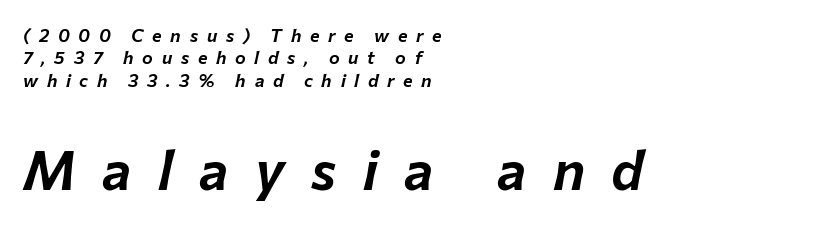
{"italic": "yes", "lean": "right", "slant_degrees": 12, "width": "normal", "stroke_contrast": "low", "x_height": "medium", "monospaced": "no", "underline": "no", "align": "left", "line_spacing": "normal", "line_spacing_ratio": 1.25, "letter_spacing": "wide", "letter_spacing_em": 0.48, "larger_block": "second", "size_ratio": 3.06, "glyph_px": 55}
